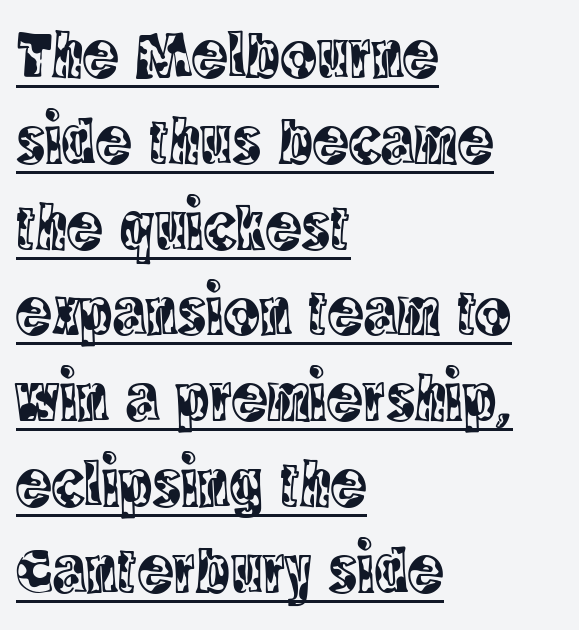
Q: Is the text italic (slanted)? A: No, it is upright.
Q: Is the typeface a serif or a sans-serif typeface? A: Serif.
Q: Is the text underlined? A: Yes.
Q: How is the paragraph aligned? A: Left-aligned.
Q: Is the spacing between letters normal or unusually wide? A: Normal.
Q: Is the spacing between lines tight, normal or loose? A: Normal.
Q: Width (condensed, normal, or wide)? A: Condensed.
Q: x-height? A: Large.
Q: Monospaced? A: No.
